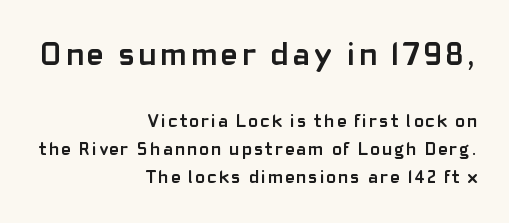
The image shows 32 px semibold sans-serif type, upright; set right-aligned, normal line spacing (1.57x), not underlined; the first (top) block is 1.78x larger; low stroke contrast and a medium x-height.
